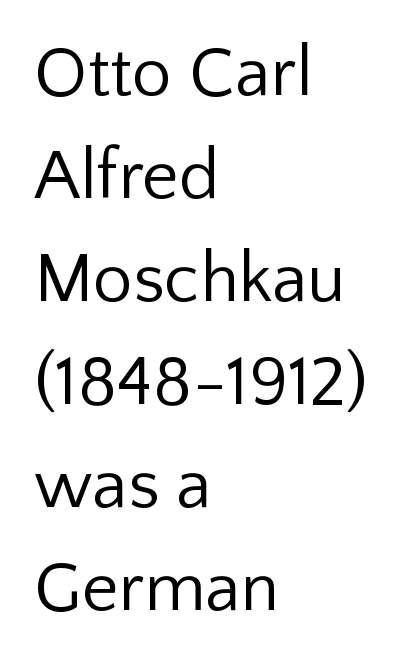
{"serif": "no", "italic": "no", "bold": "no", "weight": "regular", "width": "normal", "stroke_contrast": "low", "x_height": "medium", "monospaced": "no", "underline": "no", "align": "left", "line_spacing": "normal", "line_spacing_ratio": 1.45, "letter_spacing": "normal", "letter_spacing_em": 0.0, "glyph_px": 71}
